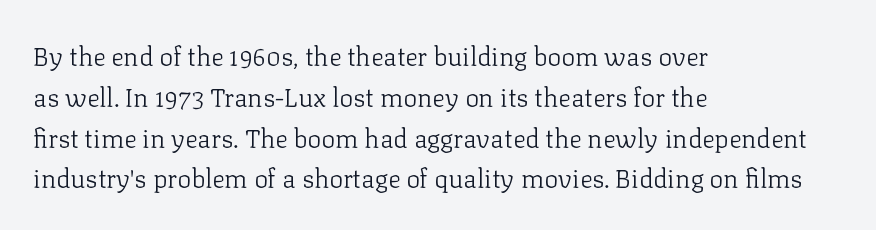
The gap between lines stays unmarked. No extra tracking has been applied to these lines. Does the leading feel generous? No, just average. Short and long lines alike share a common starting point at left.
